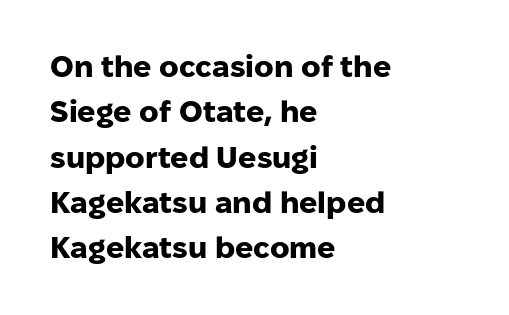
Each line starts at the same left margin while the right side varies. Stroke terminals: plain, sans-serif. Does extra space separate the letters? No, they use regular spacing. Lines of text with bare space underneath. In terms of posture, this sample is upright. This is heavy type, rendered in bold.
